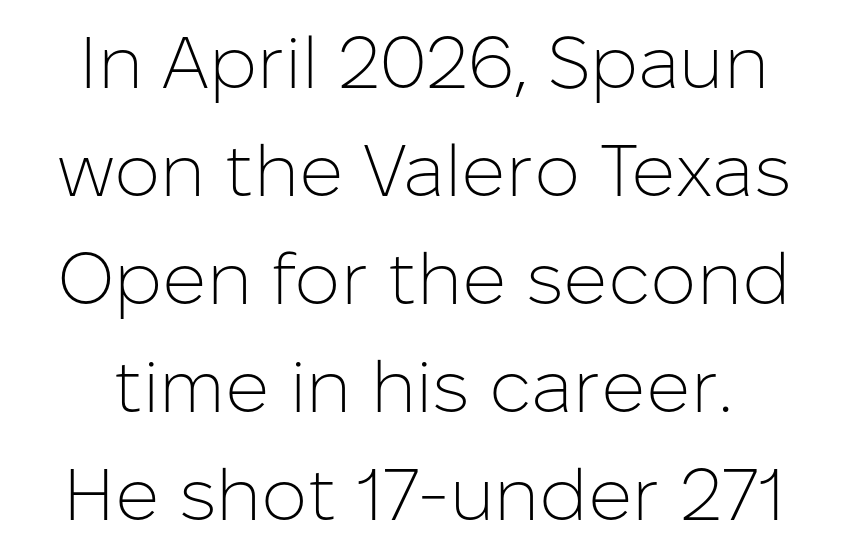
{"serif": "no", "italic": "no", "bold": "no", "weight": "light", "width": "normal", "stroke_contrast": "low", "x_height": "medium", "monospaced": "no", "underline": "no", "line_spacing": "normal", "line_spacing_ratio": 1.48, "letter_spacing": "normal", "letter_spacing_em": 0.0, "glyph_px": 73}
